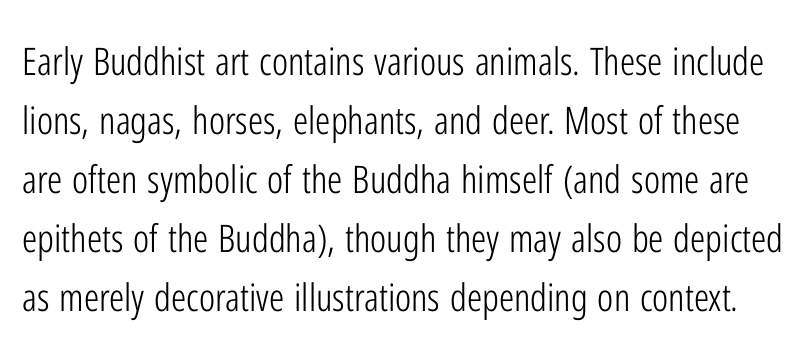
The image shows 38 px light, condensed sans-serif type, upright; set normal line spacing (1.55x), normal letter spacing, not underlined; low stroke contrast and a medium x-height.
